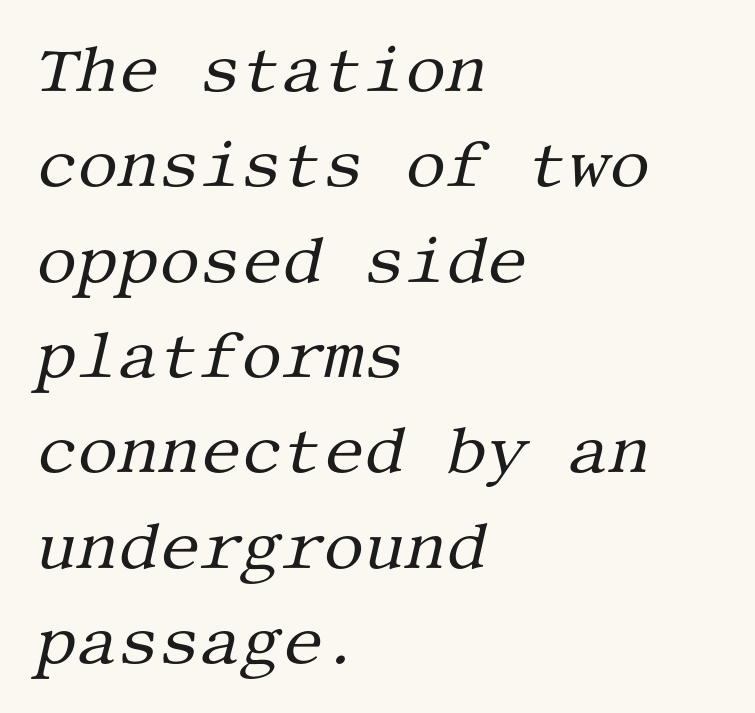
The image shows 64 px regular-weight serif type, italic (leaning right); set left-aligned, normal line spacing (1.49x), normal letter spacing, not underlined; medium stroke contrast and a large x-height.
